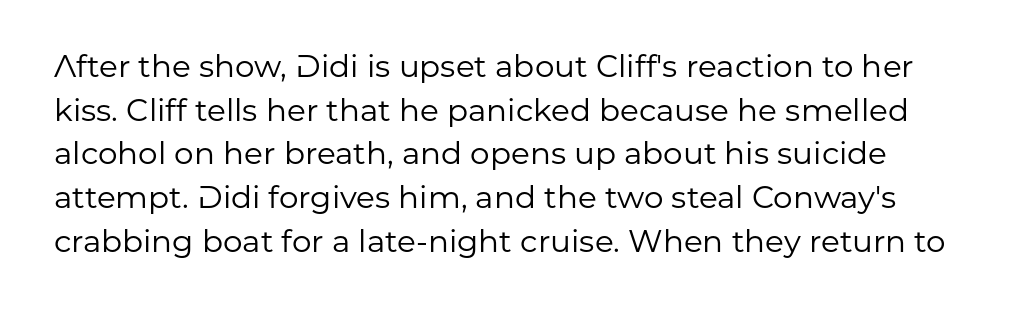
The image shows 31 px regular-weight sans-serif type, upright; set normal line spacing (1.41x), normal letter spacing, not underlined; low stroke contrast and a medium x-height.
